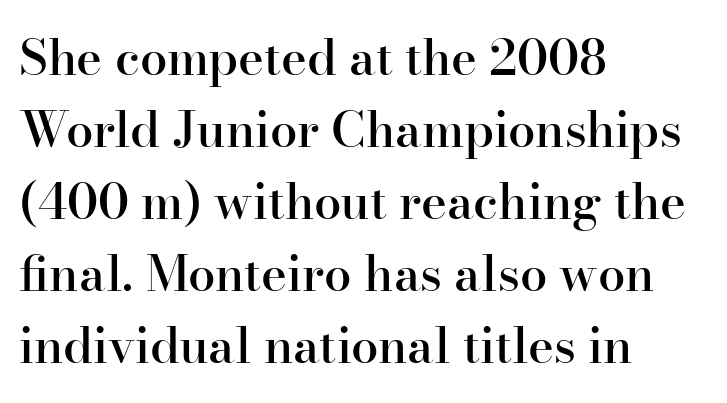
{"serif": "yes", "italic": "no", "bold": "semi", "weight": "semibold", "width": "normal", "stroke_contrast": "high", "x_height": "small", "monospaced": "no", "underline": "no", "align": "left", "line_spacing": "normal", "line_spacing_ratio": 1.47, "letter_spacing": "normal", "letter_spacing_em": 0.0, "glyph_px": 49}
